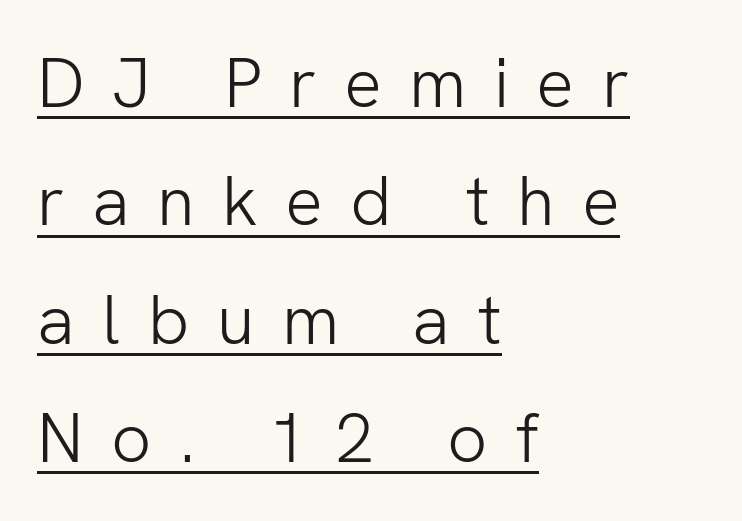
Rows of type keep a routine distance in the vertical direction. The ragged edge is on the right, which tells us the setting is flush left. The face used here is a sans, in the tradition of grotesques and geometrics. Students, note that the glyphs here are deliberately spaced far apart. Heft: none added — not bold. These lines are rendered in a variable-pitch font.
